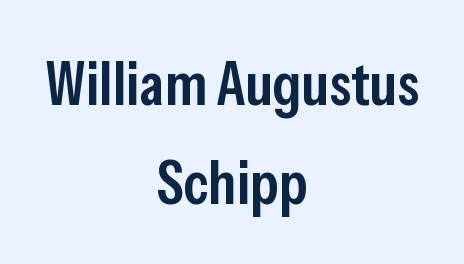
{"serif": "no", "italic": "no", "bold": "semi", "weight": "semibold", "width": "condensed", "stroke_contrast": "low", "x_height": "medium", "monospaced": "no", "underline": "no", "align": "center", "line_spacing": "normal", "line_spacing_ratio": 1.59, "letter_spacing": "normal", "letter_spacing_em": 0.0, "glyph_px": 62}
